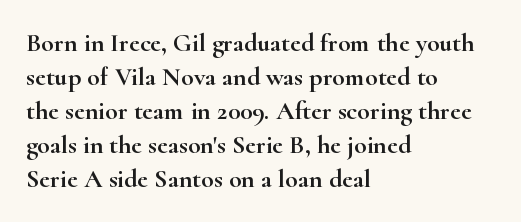
{"italic": "no", "underline": "no", "align": "left", "line_spacing": "normal", "line_spacing_ratio": 1.31, "letter_spacing": "normal", "letter_spacing_em": 0.0, "glyph_px": 26}
